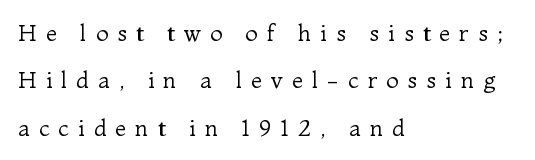
Q: Is the text bold? A: No.
Q: Is the text italic (slanted)? A: No, it is upright.
Q: Is the text underlined? A: No.
Q: How is the paragraph aligned? A: Left-aligned.
Q: Is the spacing between letters normal or unusually wide? A: Unusually wide.
Q: Is the spacing between lines tight, normal or loose? A: Loose.
